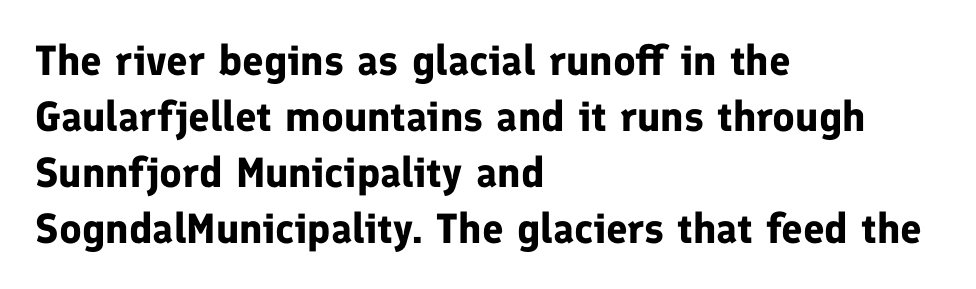
Q: Is the text bold? A: Yes.
Q: Is the text italic (slanted)? A: No, it is upright.
Q: Is the typeface a serif or a sans-serif typeface? A: Sans-serif.
Q: Is the text underlined? A: No.
Q: How is the paragraph aligned? A: Left-aligned.
Q: Is the spacing between letters normal or unusually wide? A: Normal.
Q: Is the spacing between lines tight, normal or loose? A: Normal.
Q: Width (condensed, normal, or wide)? A: Normal.
Q: Stroke contrast? A: Low.
Q: x-height? A: Medium.
Q: Monospaced? A: No.
